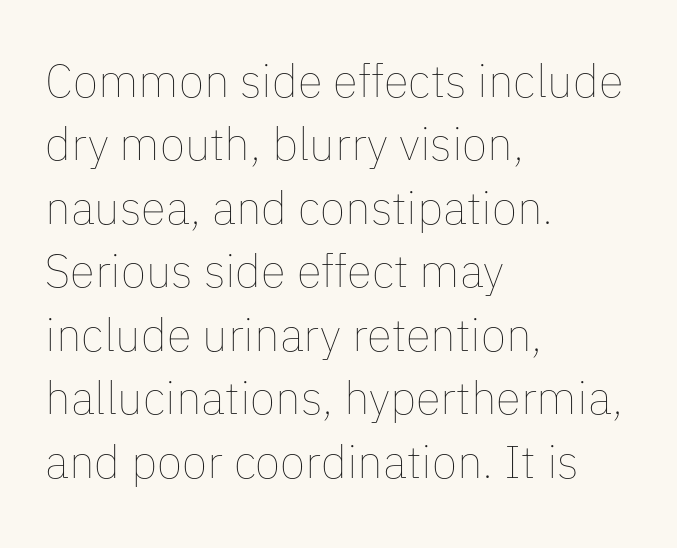
Is this a fixed-width face? No — the glyphs have proportional, varying widths. A classic flush-left, rag-right setting is used for this passage. Nobody drew a line under any word here. The letters stand upright; this is a roman face. Rows of type keep a routine distance in the vertical direction.
